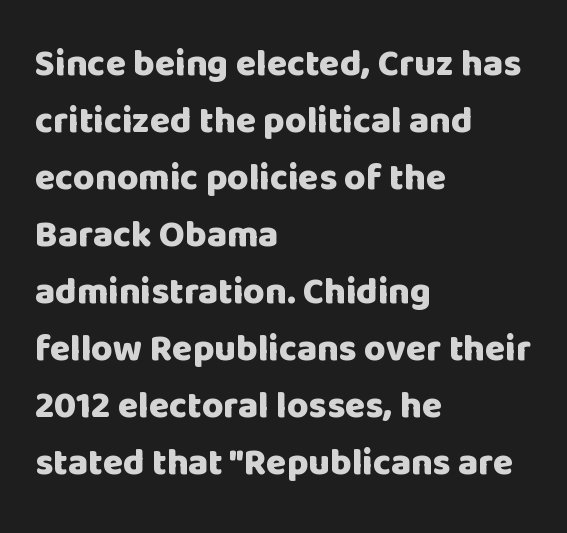
Q: Is the text bold? A: Yes.
Q: Is the text italic (slanted)? A: No, it is upright.
Q: Is the typeface a serif or a sans-serif typeface? A: Sans-serif.
Q: Is the text underlined? A: No.
Q: How is the paragraph aligned? A: Left-aligned.
Q: Is the spacing between letters normal or unusually wide? A: Normal.
Q: Is the spacing between lines tight, normal or loose? A: Normal.
Q: Width (condensed, normal, or wide)? A: Normal.
Q: Stroke contrast? A: Low.
Q: x-height? A: Large.
Q: Monospaced? A: No.
